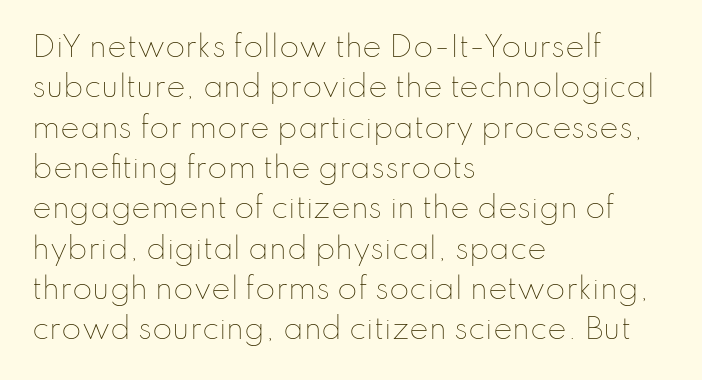
{"italic": "no", "bold": "no", "weight": "thin", "width": "normal", "stroke_contrast": "low", "x_height": "small", "monospaced": "no", "underline": "no", "align": "left", "line_spacing": "normal", "line_spacing_ratio": 1.39, "letter_spacing": "normal", "letter_spacing_em": 0.0, "glyph_px": 29}
